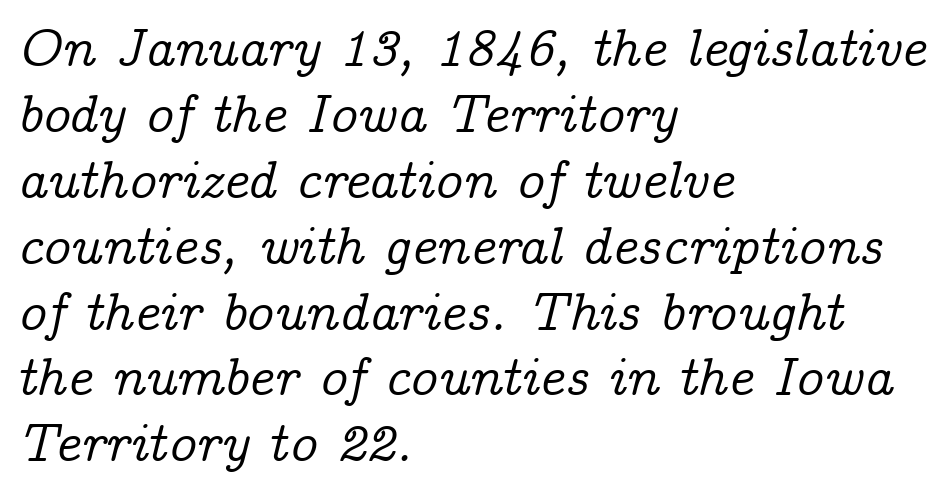
{"serif": "yes", "italic": "yes", "lean": "right", "slant_degrees": 14, "width": "normal", "stroke_contrast": "low", "x_height": "medium", "monospaced": "no", "underline": "no", "align": "left", "line_spacing_ratio": 1.22, "letter_spacing": "normal", "letter_spacing_em": 0.0, "glyph_px": 54}
